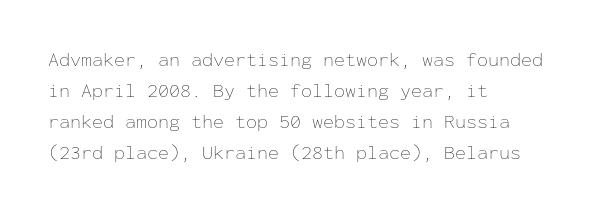
The image shows 20 px text type, upright; set left-aligned, normal line spacing (1.55x), normal letter spacing, not underlined.
